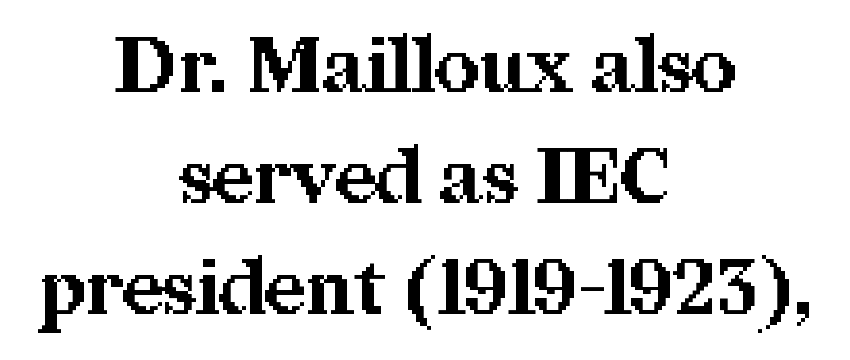
The image shows 77 px bold serif type, upright; set centered, normal line spacing (1.44x), normal letter spacing, not underlined; medium stroke contrast and a medium x-height.
